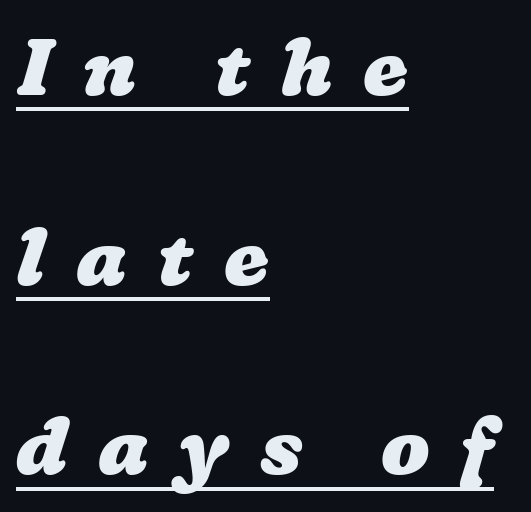
The image shows 80 px heavy, wide type; set left-aligned, loose line spacing (2.37x), unusually wide letter spacing (+0.39 em), underlined; low stroke contrast and a medium x-height.
